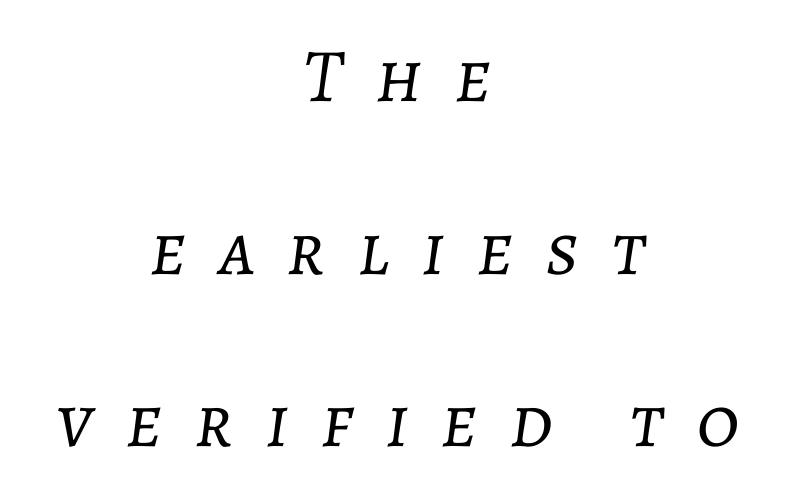
{"italic": "yes", "lean": "right", "slant_degrees": 7, "bold": "no", "weight": "light", "width": "normal", "stroke_contrast": "low", "x_height": "medium", "monospaced": "no", "underline": "no", "align": "center", "line_spacing": "loose", "line_spacing_ratio": 2.27, "letter_spacing": "wide", "letter_spacing_em": 0.42, "glyph_px": 76}
